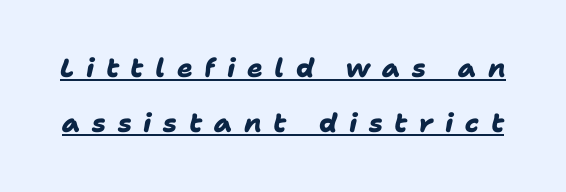
{"bold": "yes", "underline": "yes", "line_spacing": "loose", "line_spacing_ratio": 2.12, "letter_spacing": "wide", "letter_spacing_em": 0.45, "glyph_px": 26}
